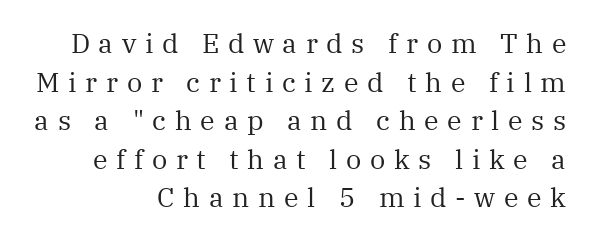
Q: Is the text bold? A: No.
Q: Is the text italic (slanted)? A: No, it is upright.
Q: Is the text underlined? A: No.
Q: How is the paragraph aligned? A: Right-aligned.
Q: Is the spacing between letters normal or unusually wide? A: Unusually wide.
Q: Is the spacing between lines tight, normal or loose? A: Normal.
